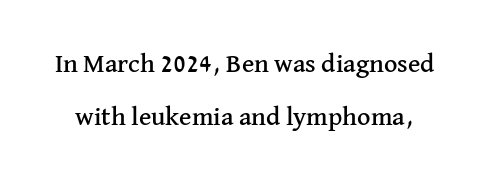
{"italic": "no", "underline": "no", "line_spacing": "loose", "line_spacing_ratio": 2.02, "letter_spacing": "normal", "letter_spacing_em": 0.0, "glyph_px": 26}
